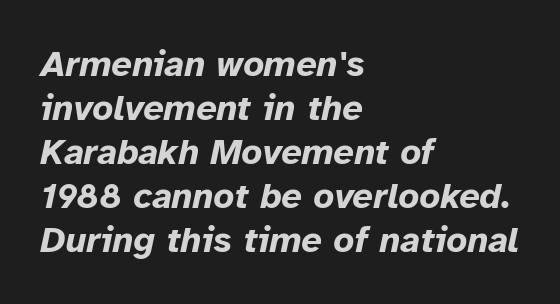
The image shows 36 px bold type, italic (leaning right); set left-aligned, line spacing 1.22x, normal letter spacing, not underlined; low stroke contrast and a medium x-height.
